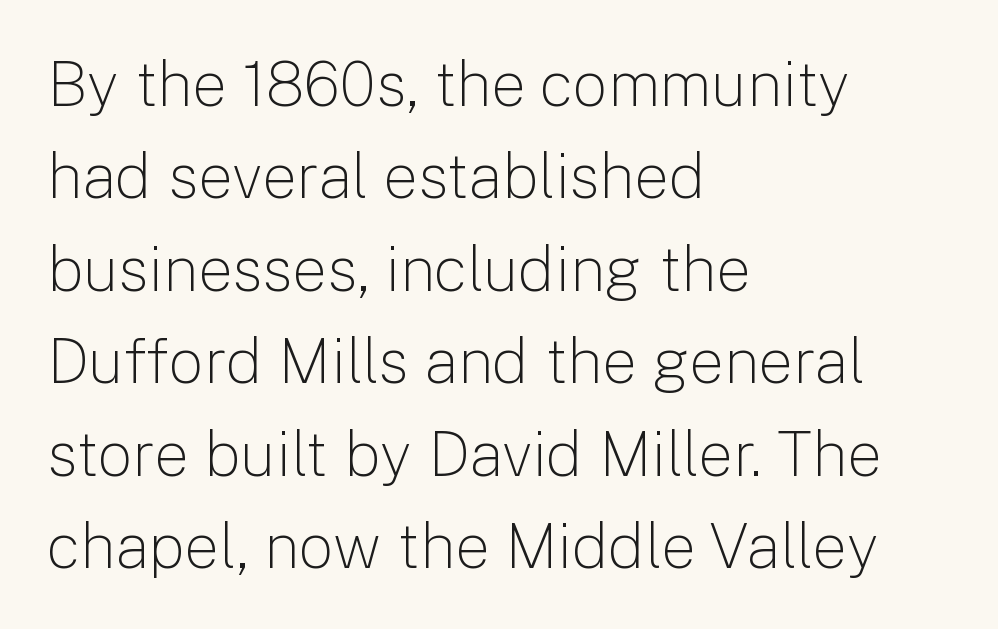
{"serif": "no", "italic": "no", "bold": "no", "weight": "light", "width": "normal", "stroke_contrast": "low", "x_height": "medium", "monospaced": "no", "underline": "no", "align": "left", "line_spacing": "normal", "line_spacing_ratio": 1.49, "letter_spacing": "normal", "letter_spacing_em": 0.0, "glyph_px": 62}
